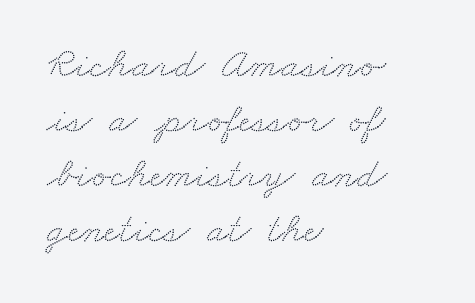
Q: Is the typeface a serif or a sans-serif typeface? A: Serif.
Q: Is the text underlined? A: No.
Q: How is the paragraph aligned? A: Left-aligned.
Q: Is the spacing between letters normal or unusually wide? A: Normal.
Q: Is the spacing between lines tight, normal or loose? A: Normal.
Q: Width (condensed, normal, or wide)? A: Wide.
Q: Stroke contrast? A: Medium.
Q: x-height? A: Small.
Q: Monospaced? A: No.
